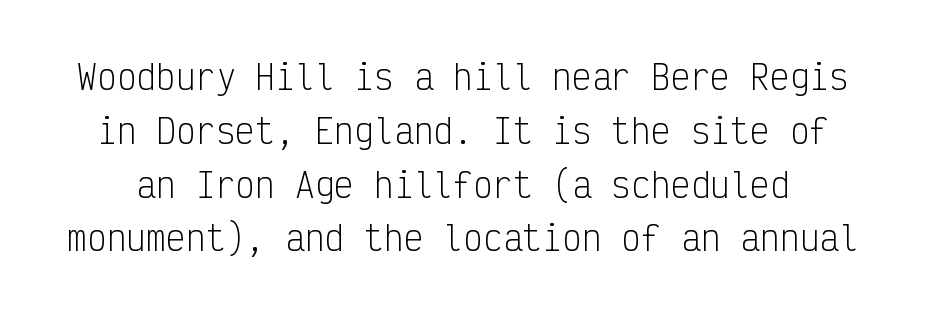
Q: Is the text bold? A: No.
Q: Is the text italic (slanted)? A: No, it is upright.
Q: Is the typeface a serif or a sans-serif typeface? A: Sans-serif.
Q: Is the text underlined? A: No.
Q: Is the spacing between letters normal or unusually wide? A: Normal.
Q: Is the spacing between lines tight, normal or loose? A: Normal.
Q: Width (condensed, normal, or wide)? A: Condensed.
Q: Stroke contrast? A: Low.
Q: x-height? A: Medium.
Q: Monospaced? A: Yes.
